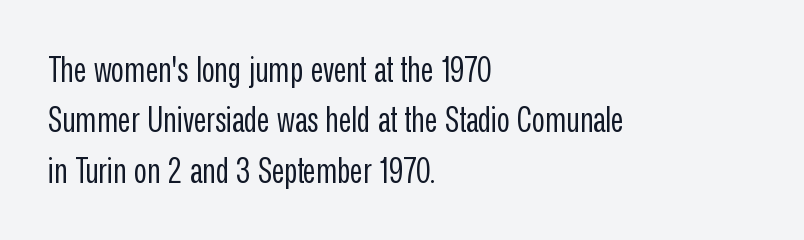
{"serif": "no", "italic": "no", "bold": "no", "weight": "regular", "width": "condensed", "stroke_contrast": "low", "x_height": "medium", "monospaced": "no", "underline": "no", "align": "left", "line_spacing": "normal", "line_spacing_ratio": 1.44, "letter_spacing": "normal", "letter_spacing_em": 0.0, "glyph_px": 35}
